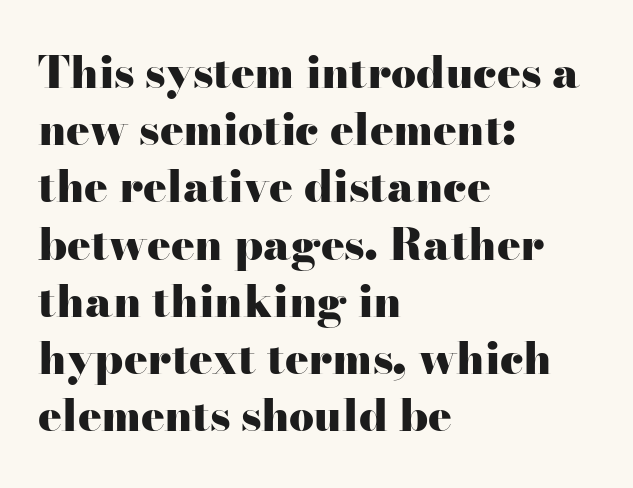
The passage is arranged the way most books set body copy — flush left. How heavy is the stroke? Heavy — this is a bold. Regarding serifs, this sample has them. The rendering uses a moderate line-height, typical for paragraphs. The passage shown is typed in a proportional face where columns would drift.
